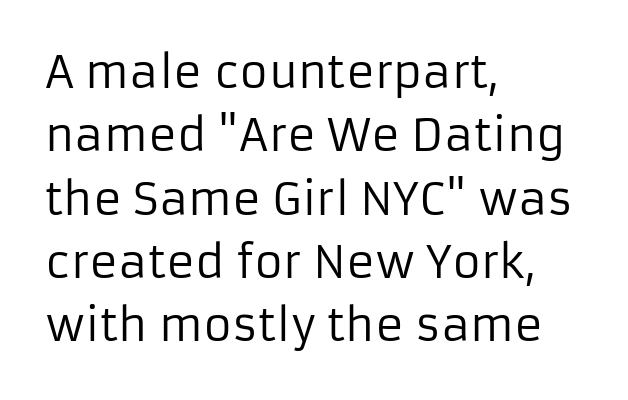
Q: Is the text bold? A: No.
Q: Is the text italic (slanted)? A: No, it is upright.
Q: Is the typeface a serif or a sans-serif typeface? A: Sans-serif.
Q: Is the text underlined? A: No.
Q: How is the paragraph aligned? A: Left-aligned.
Q: Is the spacing between letters normal or unusually wide? A: Normal.
Q: Is the spacing between lines tight, normal or loose? A: Normal.
Q: Width (condensed, normal, or wide)? A: Normal.
Q: Stroke contrast? A: Low.
Q: x-height? A: Medium.
Q: Monospaced? A: No.
